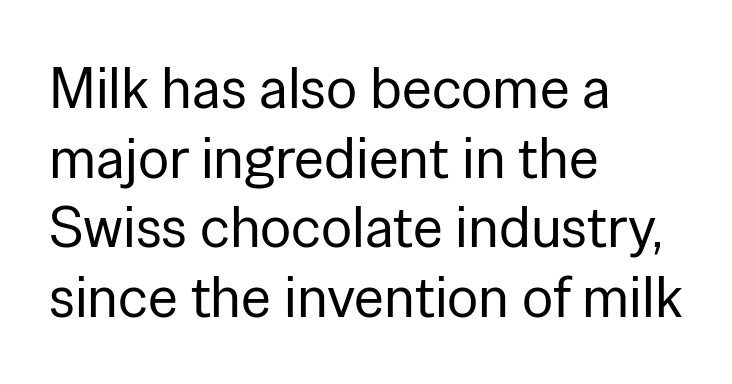
The image shows 58 px regular-weight sans-serif type, upright; set left-aligned, line spacing 1.2x, normal letter spacing, not underlined; low stroke contrast and a medium x-height.
